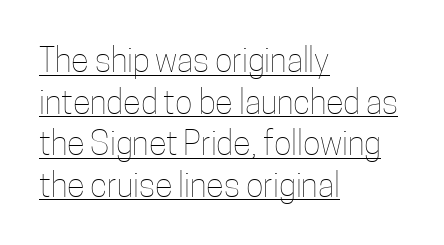
A normal amount of white space separates one row of letters from the next. The horizontal fit of the characters is conventional and even. Is the type heavy? It reads as light-to-regular instead. You can see a thin bar hugging the bottom of the glyphs. The letters stand straight up with perfectly vertical stems.
